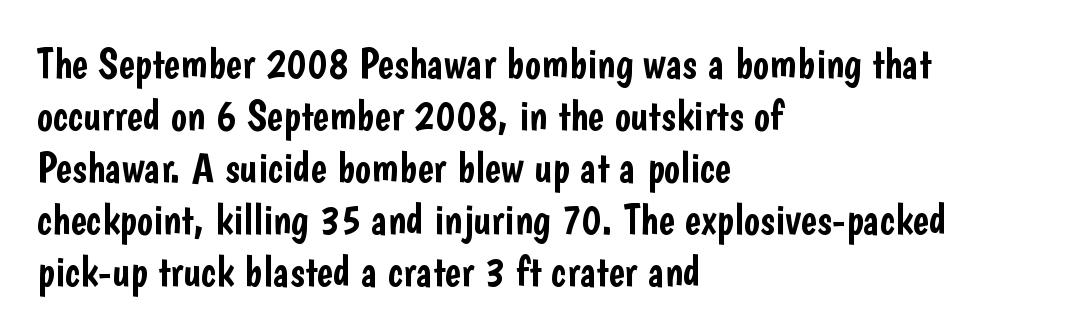
The image shows 43 px condensed sans-serif type, upright; set left-aligned, line spacing 1.21x, normal letter spacing, not underlined; low stroke contrast and a medium x-height.
